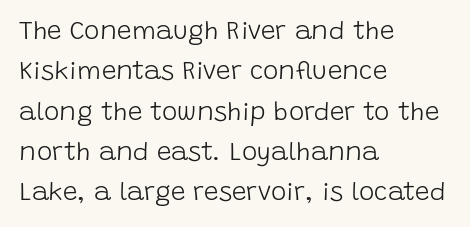
Check the space under the baseline: it is left empty. The type sits square on the baseline with zero lean. Line spacing here is normal. Casual observation: everything's shoved over to the left. Honestly, the letter spacing is just normal — you wouldn't notice it.
